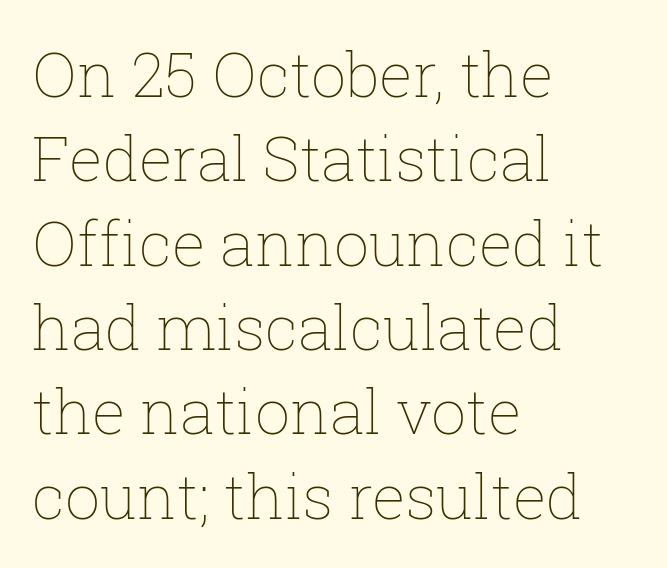
Q: Is the text bold? A: No.
Q: Is the text italic (slanted)? A: No, it is upright.
Q: Is the text underlined? A: No.
Q: How is the paragraph aligned? A: Left-aligned.
Q: Is the spacing between letters normal or unusually wide? A: Normal.
Q: Is the spacing between lines tight, normal or loose? A: Normal.
Q: Width (condensed, normal, or wide)? A: Normal.
Q: Stroke contrast? A: Low.
Q: x-height? A: Medium.
Q: Monospaced? A: No.
